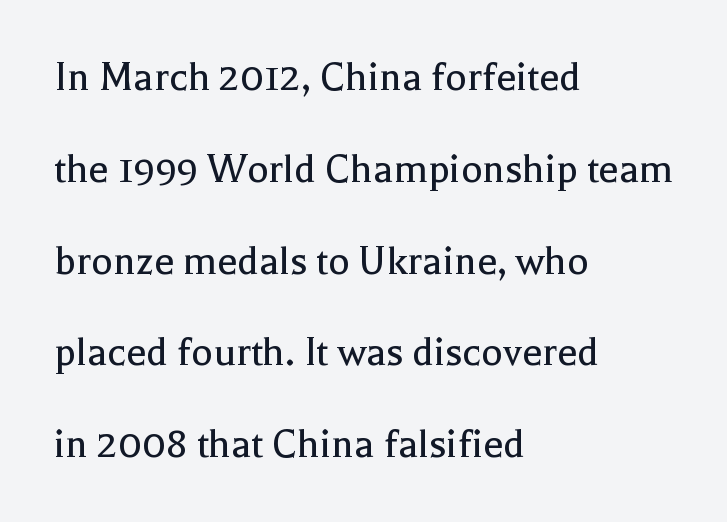
The weight tops out at a normal text grade. You could not count columns in this text — the font is proportionally spaced. A great deal of white space separates one row of letters from the next. Is the letter spacing exaggerated? No — it looks like the ordinary default. Every character sits straight up, as roman type does.
